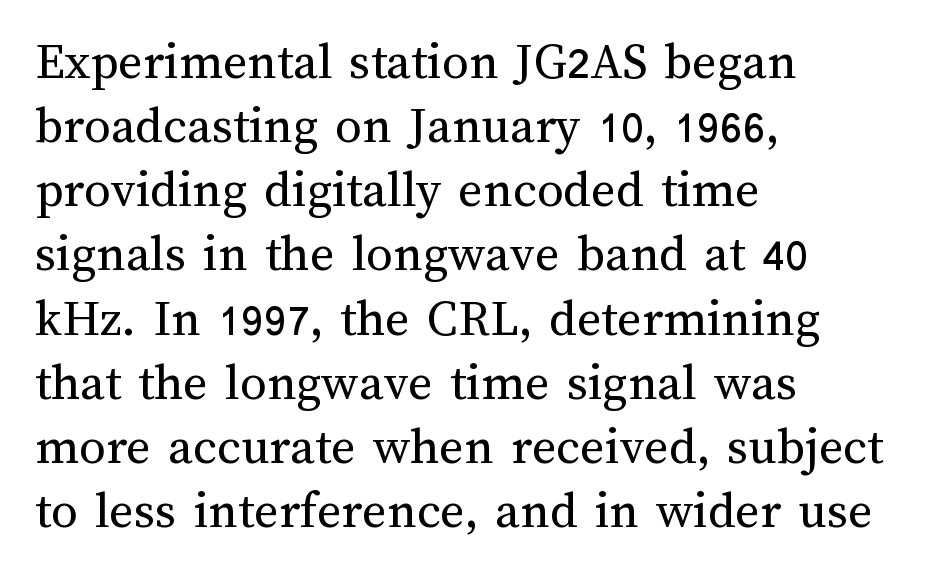
Q: Is the text bold? A: No.
Q: Is the text italic (slanted)? A: No, it is upright.
Q: Is the text underlined? A: No.
Q: How is the paragraph aligned? A: Left-aligned.
Q: Is the spacing between letters normal or unusually wide? A: Normal.
Q: Width (condensed, normal, or wide)? A: Normal.
Q: Stroke contrast? A: Medium.
Q: x-height? A: Medium.
Q: Monospaced? A: No.
